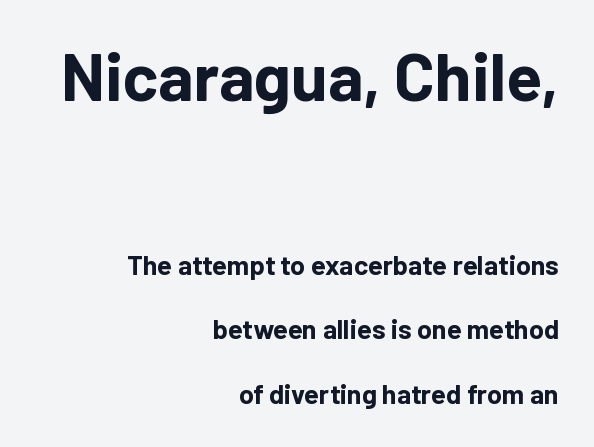
The image shows 67 px bold sans-serif type, upright; set right-aligned, loose line spacing (2.38x), normal letter spacing, not underlined; the first (top) block is 2.48x larger; low stroke contrast and a medium x-height.
